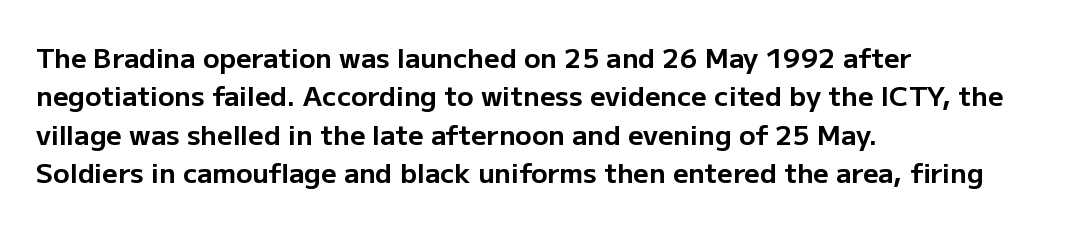
Glyph-to-glyph distance matches everyday printed text. Notice how thick the strokes are: this is what a full bold looks like. A normal amount of white space separates one row of letters from the next. Only glyphs here, with clear space below each row. Vertical strokes here are truly vertical.
